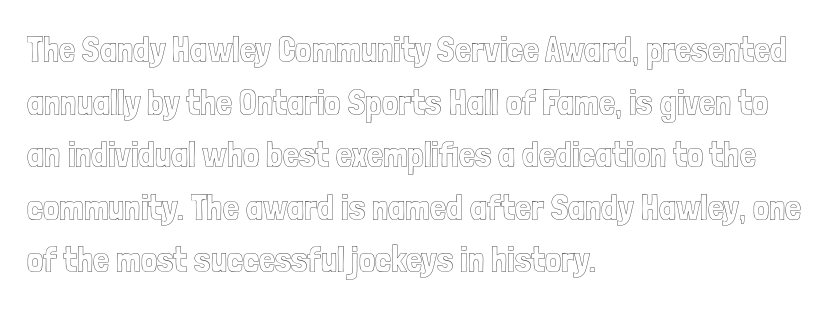
{"italic": "no", "width": "condensed", "x_height": "medium", "monospaced": "no", "underline": "no", "align": "left", "line_spacing": "normal", "line_spacing_ratio": 1.46, "letter_spacing": "normal", "letter_spacing_em": 0.0, "glyph_px": 36}
